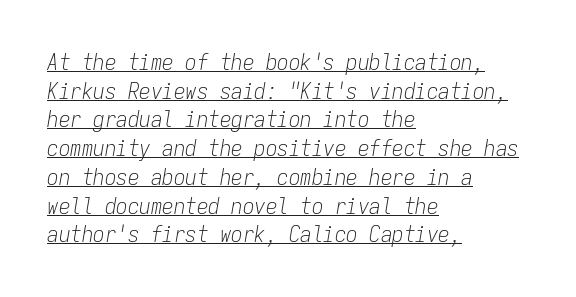
Q: Is the text bold? A: No.
Q: Is the text italic (slanted)? A: Yes, it leans right by about 9 degrees.
Q: Is the text underlined? A: Yes.
Q: How is the paragraph aligned? A: Left-aligned.
Q: Is the spacing between letters normal or unusually wide? A: Normal.
Q: Is the spacing between lines tight, normal or loose? A: Normal.
